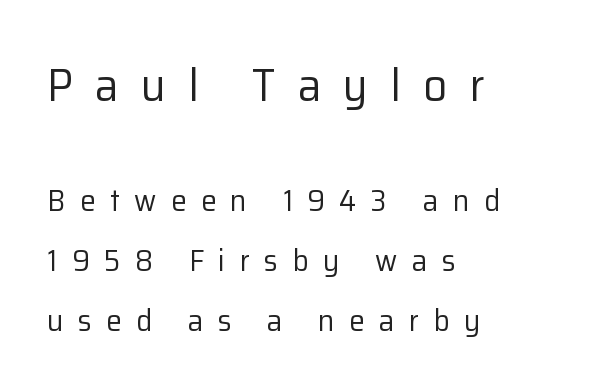
This sample has the flowing, uneven cadence of proportional lettering. No word sits above an underline. Successive baselines arrive slowly, with a big drop between each. Nothing sits at the stroke ends, so this counts as sans-serif.
